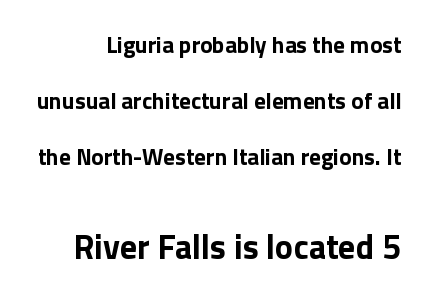
Q: Is the text bold? A: Yes.
Q: Is the text italic (slanted)? A: No, it is upright.
Q: Is the typeface a serif or a sans-serif typeface? A: Sans-serif.
Q: Is the text underlined? A: No.
Q: Is the spacing between letters normal or unusually wide? A: Normal.
Q: Is the spacing between lines tight, normal or loose? A: Loose.
Q: Which block of text is set in a larger size, the first (top) or the second (bottom)? A: The second (bottom) one.
Q: Width (condensed, normal, or wide)? A: Normal.
Q: Stroke contrast? A: Low.
Q: x-height? A: Medium.
Q: Monospaced? A: No.
